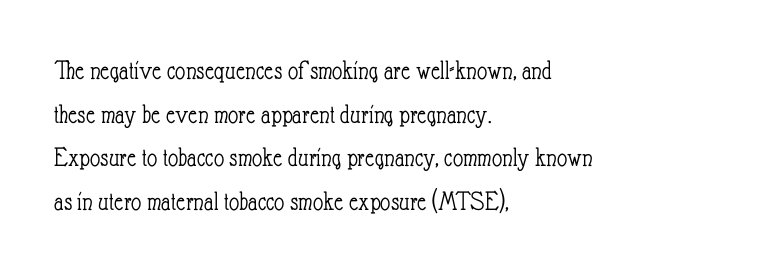
A typesetter would call this zero additional tracking. Summary of weight: not heavy and not bold. Line beginnings align vertically; line endings do not. Evenly set lines give the paragraph a standard silhouette. Any mark beneath the type? The region is blank. The rendering uses natural spacing where letterforms have individual widths.
